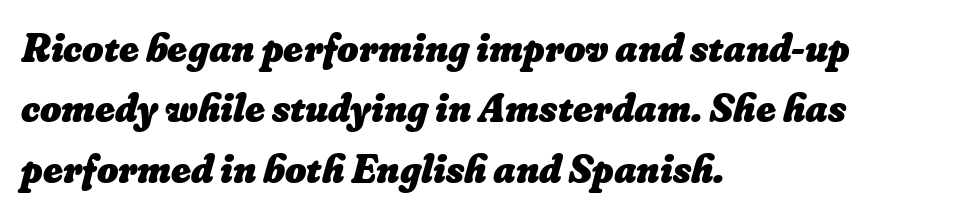
Q: Is the text bold? A: Yes.
Q: Is the text underlined? A: No.
Q: How is the paragraph aligned? A: Left-aligned.
Q: Is the spacing between letters normal or unusually wide? A: Normal.
Q: Is the spacing between lines tight, normal or loose? A: Normal.
Q: Width (condensed, normal, or wide)? A: Normal.
Q: Stroke contrast? A: Low.
Q: x-height? A: Small.
Q: Monospaced? A: No.
